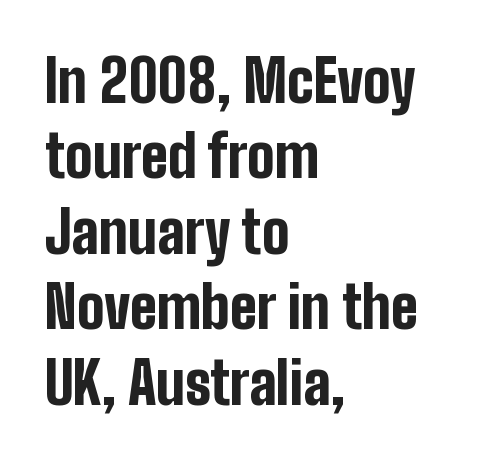
Is this a sans? Yes — the strokes have no serifs. Does the weight exceed regular? Yes, all the way to bold. The letters advance in unequal steps, a hallmark of proportional type. The glyphs are unaccompanied by any horizontal stroke below them. The rendering anchors every line to the left-hand side.
